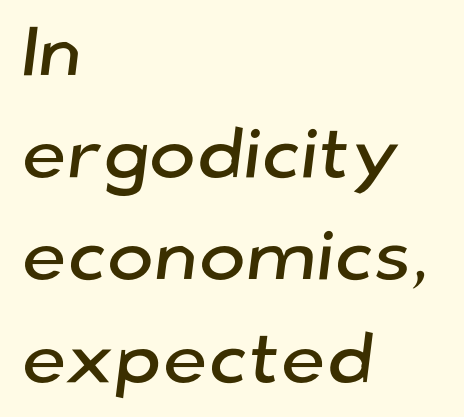
{"serif": "no", "width": "normal", "stroke_contrast": "low", "x_height": "medium", "monospaced": "no", "underline": "no", "align": "left", "line_spacing": "normal", "line_spacing_ratio": 1.44, "letter_spacing": "normal", "letter_spacing_em": 0.0, "glyph_px": 71}
